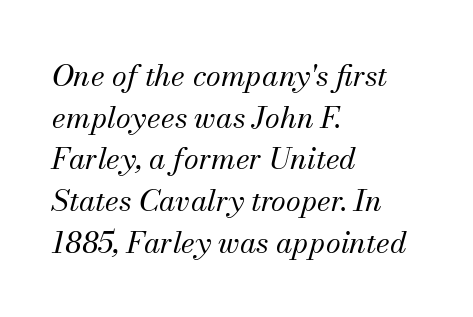
The image shows 30 px regular-weight serif type, italic (leaning right); set left-aligned, normal line spacing (1.39x), normal letter spacing, not underlined; medium stroke contrast and a small x-height.
